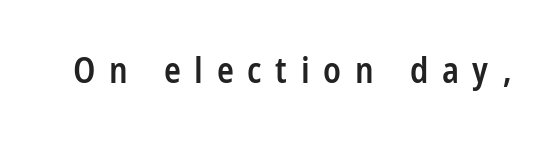
{"serif": "no", "italic": "no", "bold": "semi", "weight": "semibold", "width": "condensed", "stroke_contrast": "low", "x_height": "large", "monospaced": "no", "underline": "no", "letter_spacing": "wide", "letter_spacing_em": 0.39, "glyph_px": 35}
